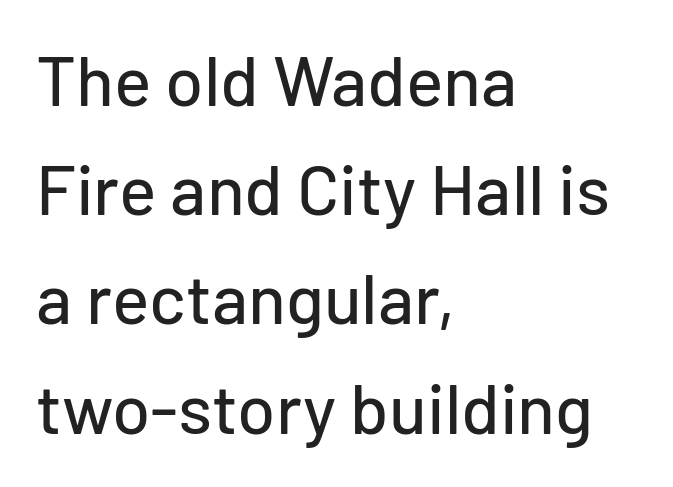
The type is set solid horizontally, with unmodified tracking. If you measured baseline to baseline, you'd find a middling distance. These lines stack with their left ends in a neat column. The face used here is a sans, in the tradition of grotesques and geometrics. Proportional: the letters do not fall into vertical columns. Posture: straight, roman, zero tilt.
